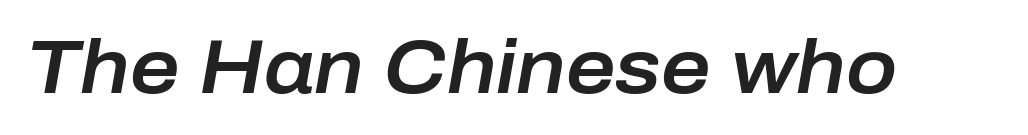
The image shows 76 px text type, italic (leaning right); set normal letter spacing, not underlined; low stroke contrast and a medium x-height.
